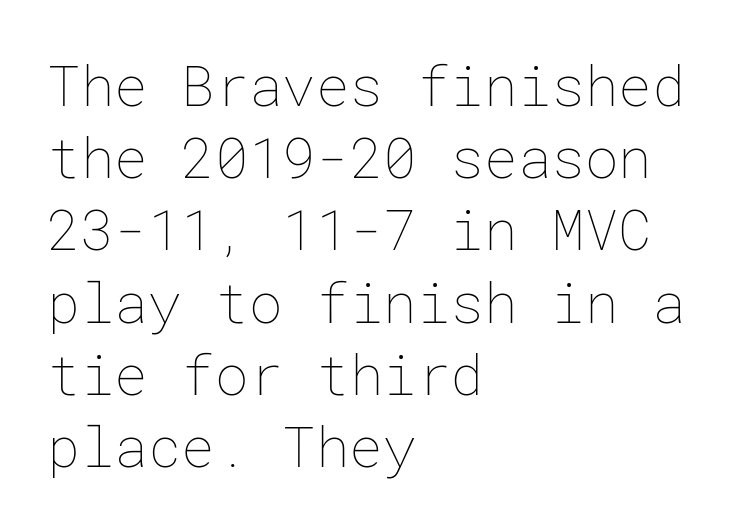
Q: Is the text bold? A: No.
Q: Is the text italic (slanted)? A: No, it is upright.
Q: Is the text underlined? A: No.
Q: How is the paragraph aligned? A: Left-aligned.
Q: Is the spacing between letters normal or unusually wide? A: Normal.
Q: Is the spacing between lines tight, normal or loose? A: Normal.
Q: Width (condensed, normal, or wide)? A: Normal.
Q: Stroke contrast? A: Low.
Q: x-height? A: Medium.
